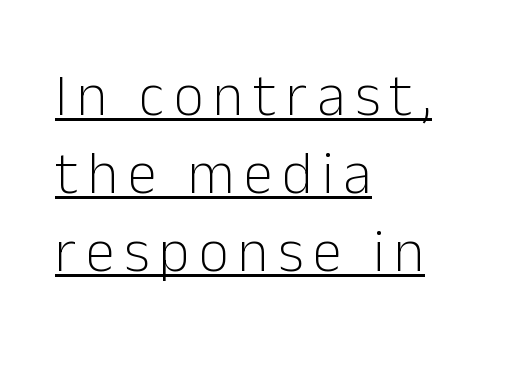
The image shows 59 px light sans-serif type, upright; set left-aligned, normal line spacing (1.32x), underlined; low stroke contrast and a medium x-height.
